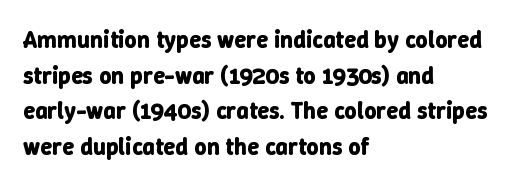
{"italic": "no", "bold": "yes", "underline": "no", "align": "left", "line_spacing": "normal", "line_spacing_ratio": 1.48, "letter_spacing": "normal", "letter_spacing_em": 0.0, "glyph_px": 24}
